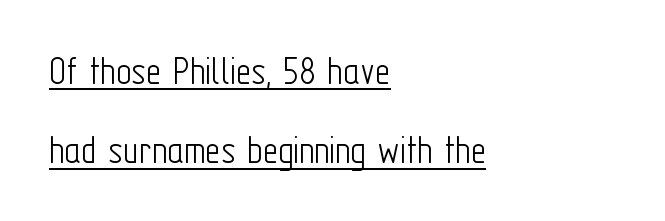
The image shows 42 px light, condensed sans-serif type, upright; set left-aligned, line spacing 1.89x, normal letter spacing, underlined; low stroke contrast and a medium x-height.
